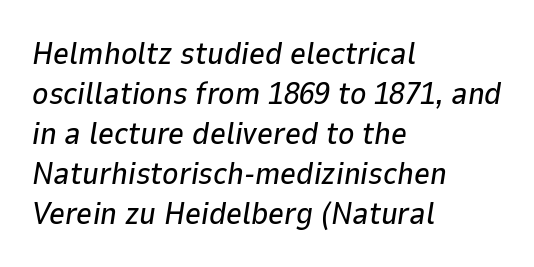
Rows of type keep a routine distance in the vertical direction. The space directly below the letters is spotless. You can tell it's italic because the verticals aren't actually vertical. Leftover space on each line is placed entirely after the last word.
